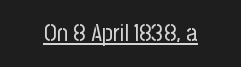
Q: Is the text bold? A: No.
Q: Is the text italic (slanted)? A: No, it is upright.
Q: Is the text underlined? A: Yes.
Q: Is the spacing between letters normal or unusually wide? A: Normal.
